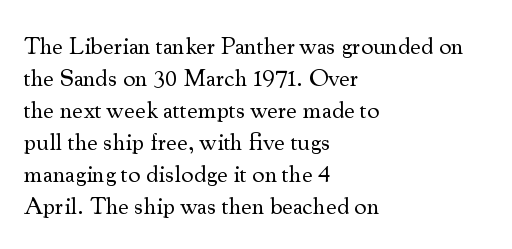
The image shows 24 px text type, upright; set left-aligned, normal line spacing (1.33x), normal letter spacing, not underlined.
